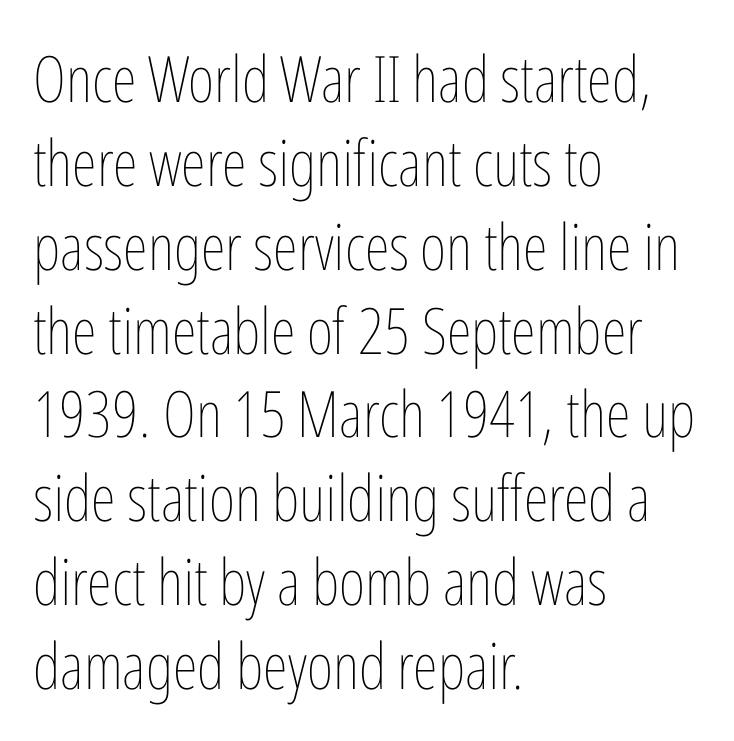
{"italic": "no", "bold": "no", "weight": "thin", "width": "condensed", "stroke_contrast": "low", "x_height": "medium", "monospaced": "no", "underline": "no", "align": "left", "line_spacing": "normal", "line_spacing_ratio": 1.31, "letter_spacing": "normal", "letter_spacing_em": 0.0, "glyph_px": 64}
